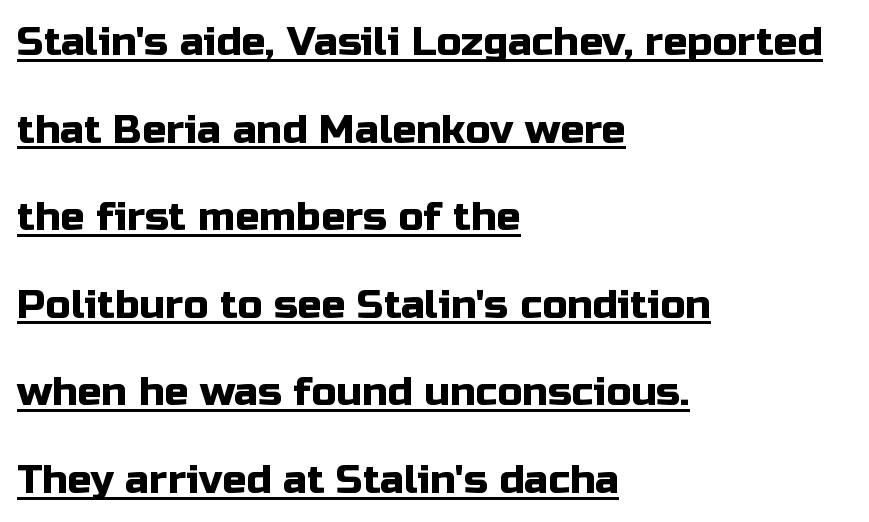
Q: Is the text italic (slanted)? A: No, it is upright.
Q: Is the typeface a serif or a sans-serif typeface? A: Sans-serif.
Q: Is the text underlined? A: Yes.
Q: How is the paragraph aligned? A: Left-aligned.
Q: Is the spacing between letters normal or unusually wide? A: Normal.
Q: Is the spacing between lines tight, normal or loose? A: Loose.
Q: Width (condensed, normal, or wide)? A: Normal.
Q: Stroke contrast? A: Low.
Q: x-height? A: Medium.
Q: Monospaced? A: No.
